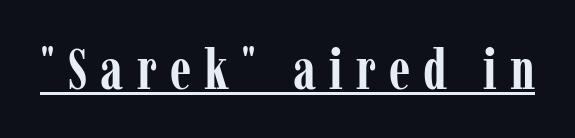
The image shows 57 px semibold, condensed serif type, upright; set unusually wide letter spacing (+0.23 em), underlined; low stroke contrast and a medium x-height.
